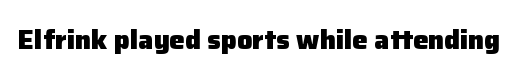
{"italic": "no", "bold": "yes", "underline": "no", "letter_spacing": "normal", "letter_spacing_em": 0.0, "glyph_px": 27}
